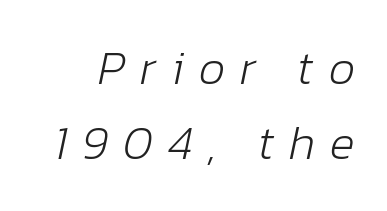
Q: Is the text bold? A: No.
Q: Is the text italic (slanted)? A: Yes, it leans right by about 12 degrees.
Q: Is the text underlined? A: No.
Q: Is the spacing between letters normal or unusually wide? A: Unusually wide.
Q: Is the spacing between lines tight, normal or loose? A: Normal.
Q: Width (condensed, normal, or wide)? A: Normal.
Q: Stroke contrast? A: Low.
Q: x-height? A: Medium.
Q: Monospaced? A: No.
